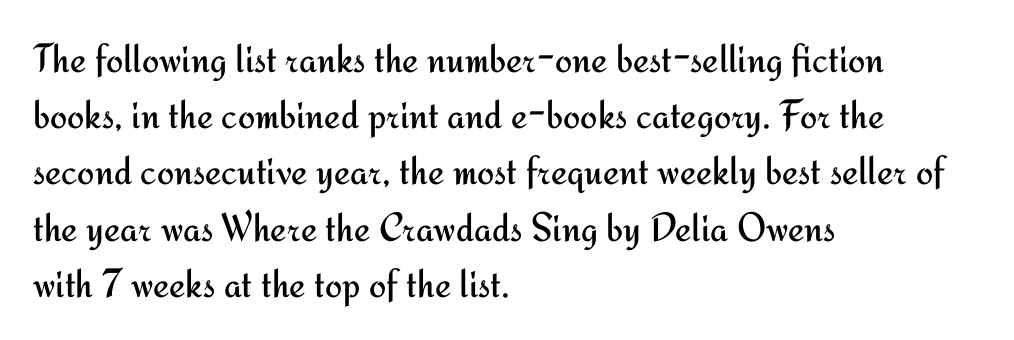
Q: Is the text bold? A: No.
Q: Is the text italic (slanted)? A: No, it is upright.
Q: Is the typeface a serif or a sans-serif typeface? A: Sans-serif.
Q: Is the text underlined? A: No.
Q: How is the paragraph aligned? A: Left-aligned.
Q: Is the spacing between letters normal or unusually wide? A: Normal.
Q: Is the spacing between lines tight, normal or loose? A: Normal.
Q: Width (condensed, normal, or wide)? A: Normal.
Q: Stroke contrast? A: Medium.
Q: x-height? A: Small.
Q: Monospaced? A: No.
